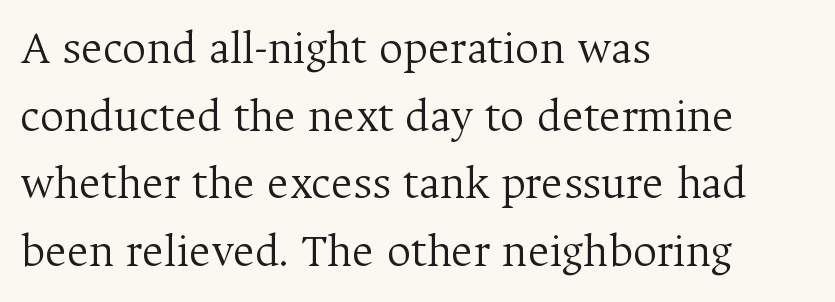
{"serif": "yes", "italic": "no", "bold": "no", "weight": "light", "width": "normal", "stroke_contrast": "medium", "x_height": "medium", "monospaced": "no", "underline": "no", "align": "left", "line_spacing": "normal", "line_spacing_ratio": 1.44, "letter_spacing": "normal", "letter_spacing_em": 0.0, "glyph_px": 47}
